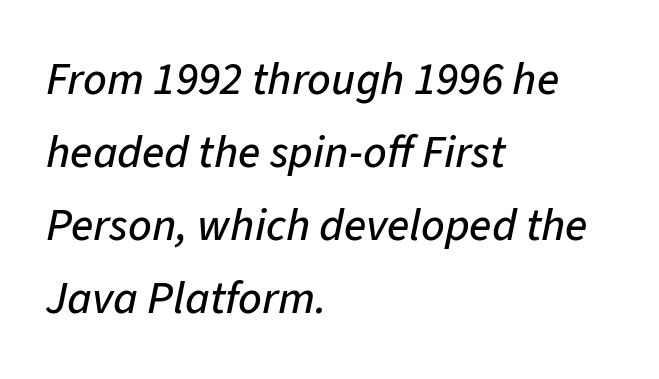
Every row of glyphs begins at an identical x-position on the left. Each word holds together tightly as a unit, with standard inter-letter gaps. Words float on clear page, feet unadorned. These lines are rendered in a variable-pitch font. Evenly set lines give the paragraph a standard silhouette.
